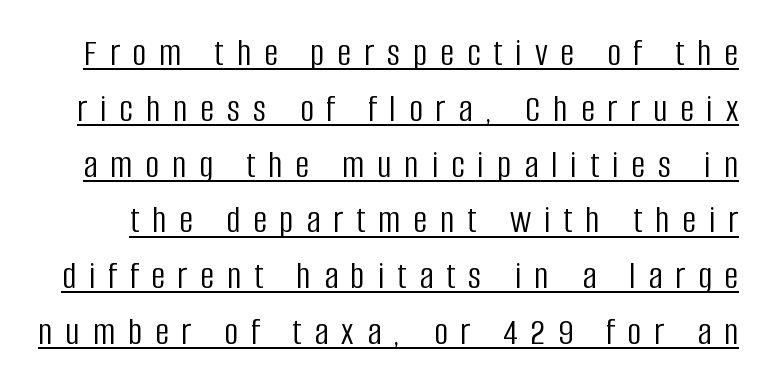
Notice how descenders clear the ascenders below comfortably — that's standard leading. The characters are drawn with everyday or finer stroke widths. This sample uses a sans-serif face. Short note: letters widely spaced. The specimen includes a rule beneath the text block's lines. Vertical strokes here are truly vertical.
